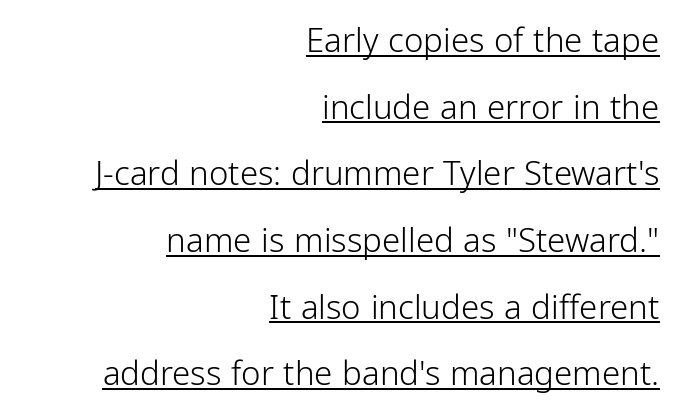
Q: Is the text bold? A: No.
Q: Is the text italic (slanted)? A: No, it is upright.
Q: Is the typeface a serif or a sans-serif typeface? A: Sans-serif.
Q: Is the text underlined? A: Yes.
Q: How is the paragraph aligned? A: Right-aligned.
Q: Is the spacing between letters normal or unusually wide? A: Normal.
Q: Is the spacing between lines tight, normal or loose? A: Loose.
Q: Width (condensed, normal, or wide)? A: Normal.
Q: Stroke contrast? A: Low.
Q: x-height? A: Medium.
Q: Monospaced? A: No.
